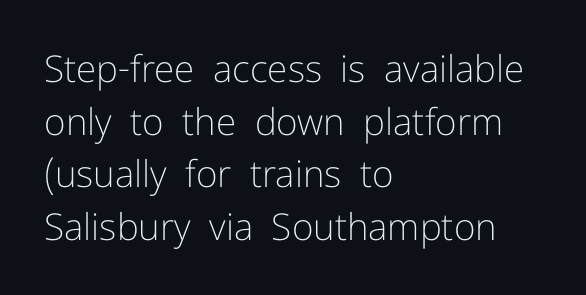
Q: Is the text bold? A: No.
Q: Is the text italic (slanted)? A: No, it is upright.
Q: Is the typeface a serif or a sans-serif typeface? A: Sans-serif.
Q: Is the text underlined? A: No.
Q: How is the paragraph aligned? A: Left-aligned.
Q: Is the spacing between letters normal or unusually wide? A: Normal.
Q: Is the spacing between lines tight, normal or loose? A: Normal.
Q: Width (condensed, normal, or wide)? A: Normal.
Q: Stroke contrast? A: Low.
Q: x-height? A: Medium.
Q: Monospaced? A: No.
